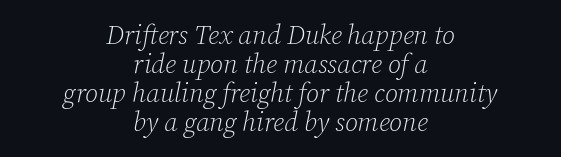
{"italic": "yes", "lean": "right", "slant_degrees": 12, "bold": "no", "underline": "no", "align": "center", "line_spacing": "tight", "line_spacing_ratio": 1.07, "letter_spacing": "normal", "letter_spacing_em": 0.0, "glyph_px": 27}
